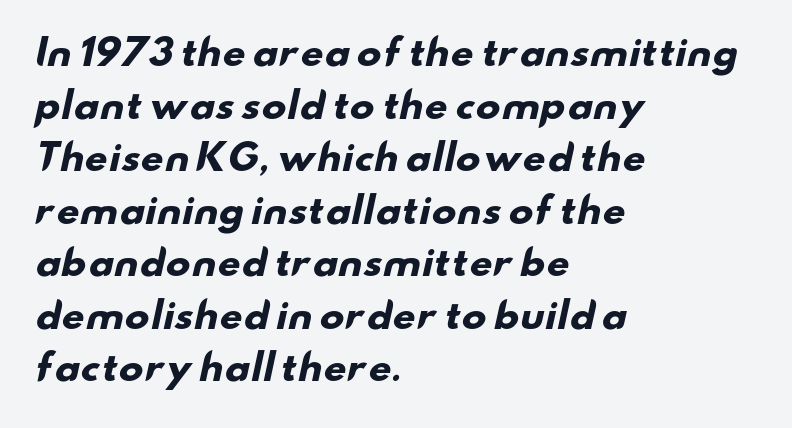
Q: Is the text bold? A: Yes.
Q: Is the typeface a serif or a sans-serif typeface? A: Sans-serif.
Q: Is the text underlined? A: No.
Q: How is the paragraph aligned? A: Left-aligned.
Q: Is the spacing between letters normal or unusually wide? A: Normal.
Q: Is the spacing between lines tight, normal or loose? A: Normal.
Q: Width (condensed, normal, or wide)? A: Wide.
Q: Stroke contrast? A: Low.
Q: x-height? A: Small.
Q: Monospaced? A: No.
